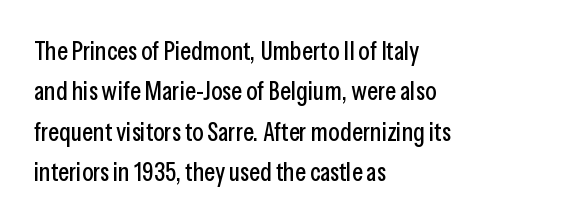
The image shows 26 px text type, upright; set left-aligned, normal line spacing (1.55x), normal letter spacing, not underlined.
